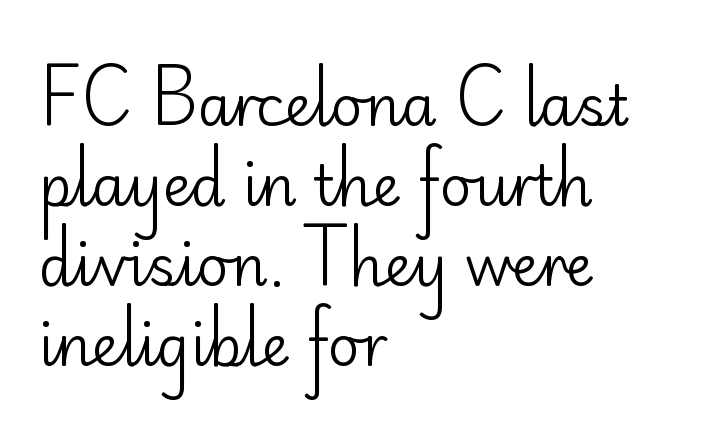
Q: Is the text bold? A: No.
Q: Is the text italic (slanted)? A: No, it is upright.
Q: Is the typeface a serif or a sans-serif typeface? A: Sans-serif.
Q: Is the text underlined? A: No.
Q: How is the paragraph aligned? A: Left-aligned.
Q: Is the spacing between letters normal or unusually wide? A: Normal.
Q: Is the spacing between lines tight, normal or loose? A: Normal.
Q: Width (condensed, normal, or wide)? A: Normal.
Q: Stroke contrast? A: Low.
Q: x-height? A: Small.
Q: Monospaced? A: No.
